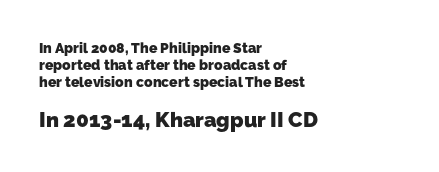
The specimen omits any rule beneath the text block's lines. Where is the straight margin? On the left. Letter spacing: default. Students, this is bold: see how much ink each stroke carries.
